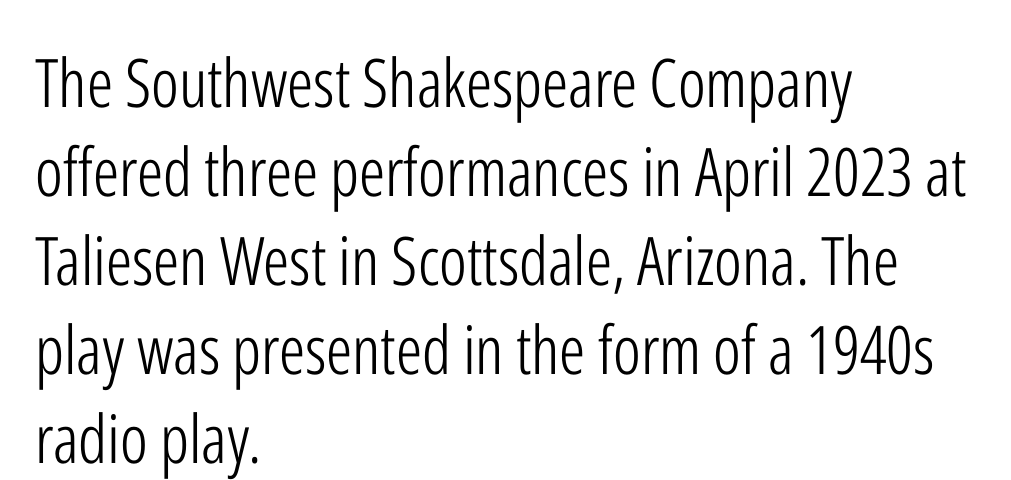
Q: Is the text bold? A: No.
Q: Is the text italic (slanted)? A: No, it is upright.
Q: Is the typeface a serif or a sans-serif typeface? A: Sans-serif.
Q: Is the text underlined? A: No.
Q: How is the paragraph aligned? A: Left-aligned.
Q: Is the spacing between letters normal or unusually wide? A: Normal.
Q: Is the spacing between lines tight, normal or loose? A: Normal.
Q: Width (condensed, normal, or wide)? A: Condensed.
Q: Stroke contrast? A: Low.
Q: x-height? A: Medium.
Q: Monospaced? A: No.
